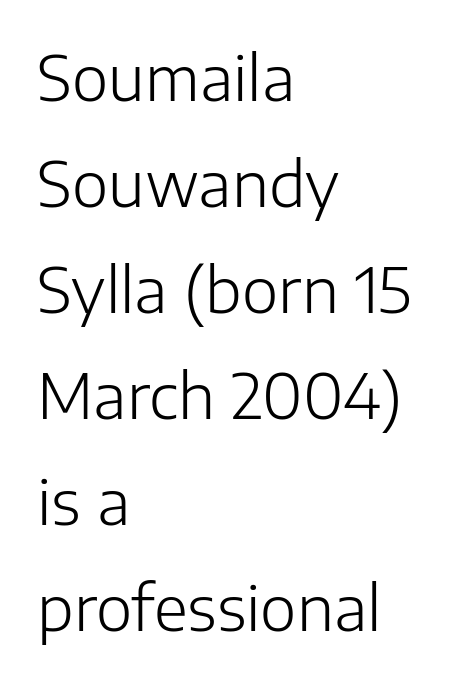
{"serif": "no", "italic": "no", "bold": "no", "weight": "light", "width": "normal", "stroke_contrast": "low", "x_height": "medium", "monospaced": "no", "underline": "no", "align": "left", "line_spacing_ratio": 1.71, "letter_spacing": "normal", "letter_spacing_em": 0.0, "glyph_px": 62}
